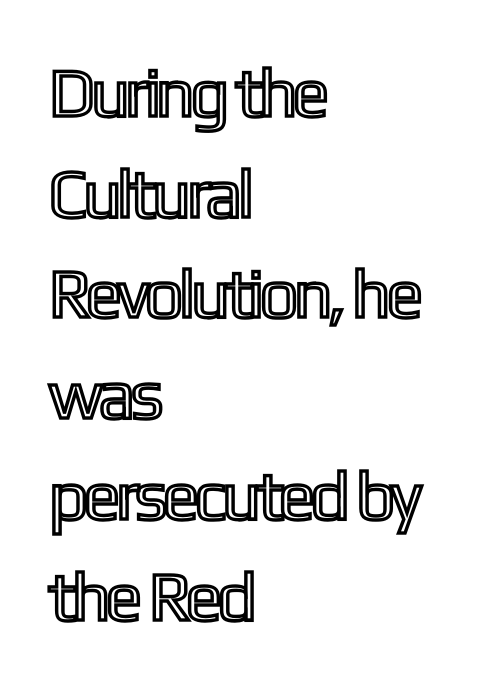
The passage is arranged the way most books set body copy — flush left. Normally led — the rows are evenly, conventionally spaced. The font's upright variant was chosen for this text. Here the designer chose a conventional face with non-uniform glyph widths. No word sits above an underline. The rendering keeps characters at their native spacing.
